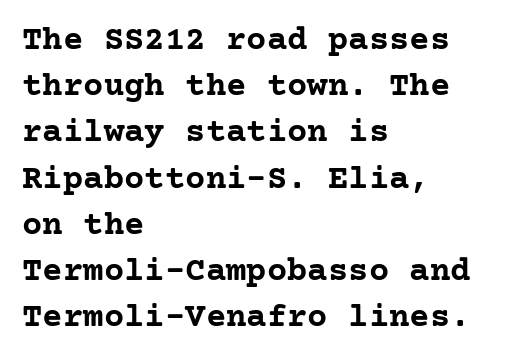
The image shows 34 px semibold serif type, upright; set left-aligned, normal line spacing (1.36x), normal letter spacing, not underlined; low stroke contrast and a medium x-height.
